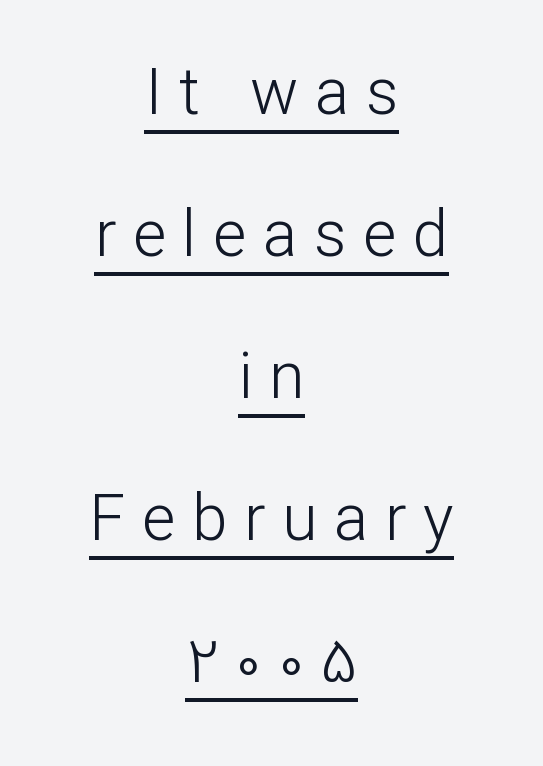
{"serif": "no", "italic": "no", "bold": "no", "weight": "light", "width": "normal", "stroke_contrast": "low", "x_height": "medium", "monospaced": "no", "underline": "yes", "align": "center", "line_spacing": "loose", "line_spacing_ratio": 2.22, "letter_spacing": "wide", "letter_spacing_em": 0.26, "glyph_px": 64}
